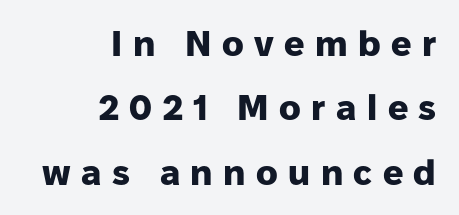
The image shows 36 px heavy sans-serif type, upright; set right-aligned, line spacing 1.79x, unusually wide letter spacing (+0.29 em), not underlined; low stroke contrast and a medium x-height.
